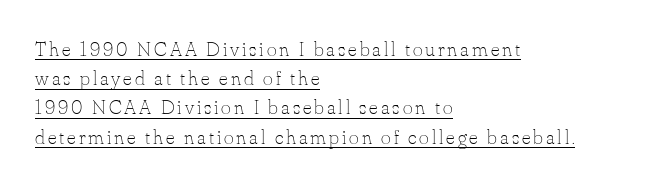
{"italic": "no", "bold": "no", "underline": "yes", "align": "left", "line_spacing": "normal", "line_spacing_ratio": 1.39, "glyph_px": 21}
